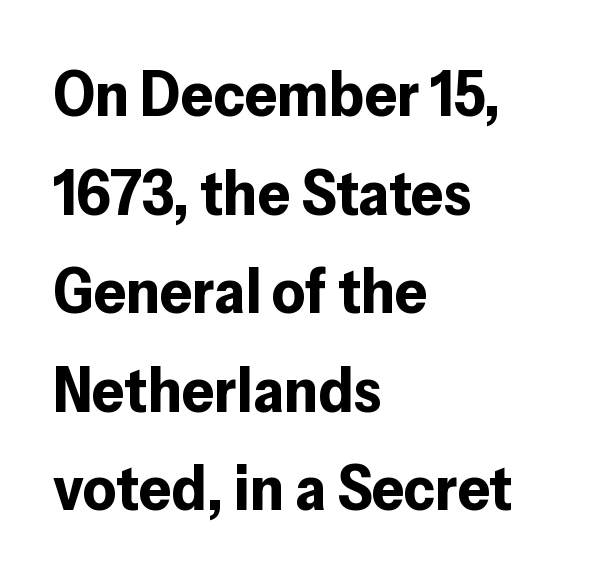
The image shows 64 px bold sans-serif type, upright; set left-aligned, normal line spacing (1.54x), normal letter spacing, not underlined; low stroke contrast and a medium x-height.
